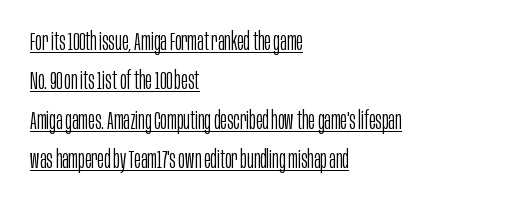
If you drew a line through each stem, it would be perfectly vertical. Reading down the column, the eye jumps a familiar distance to each next line. The strokes carry an ordinary text weight at most. Looks like someone drew a line under every word here. Is the letter spacing exaggerated? No — it looks like the ordinary default. Notice how the passage keeps a crisp vertical edge on the left only.
